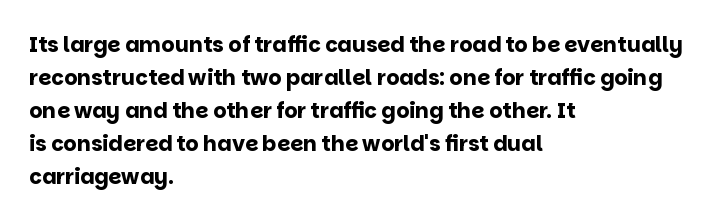
{"italic": "no", "bold": "yes", "underline": "no", "align": "left", "line_spacing": "normal", "line_spacing_ratio": 1.57, "letter_spacing": "normal", "letter_spacing_em": 0.0, "glyph_px": 21}
